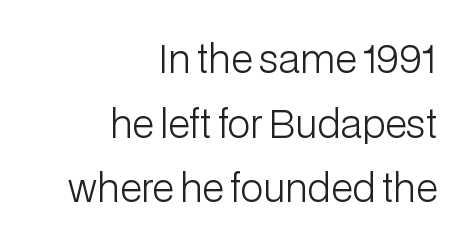
The image shows 38 px light sans-serif type, upright; set right-aligned, normal line spacing (1.7x), normal letter spacing, not underlined; low stroke contrast and a medium x-height.
